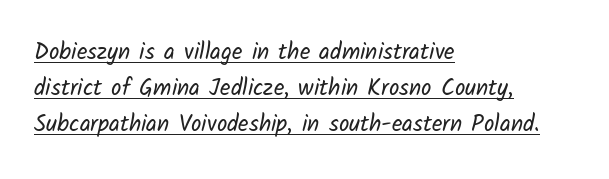
Every word sits above its own underline. Observe the ordinary spacing: letters are neighbours, not strangers. The rag falls on the right side of this text block. Each new line begins a customary step beneath the previous one. The strokes carry an ordinary text weight at most.
